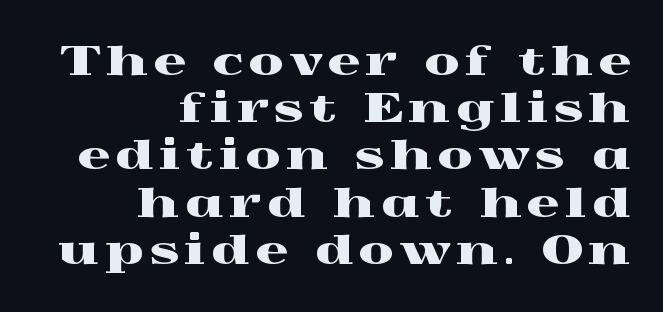
Q: Is the text italic (slanted)? A: No, it is upright.
Q: Is the typeface a serif or a sans-serif typeface? A: Serif.
Q: Is the text underlined? A: No.
Q: How is the paragraph aligned? A: Right-aligned.
Q: Width (condensed, normal, or wide)? A: Wide.
Q: x-height? A: Medium.
Q: Monospaced? A: No.
